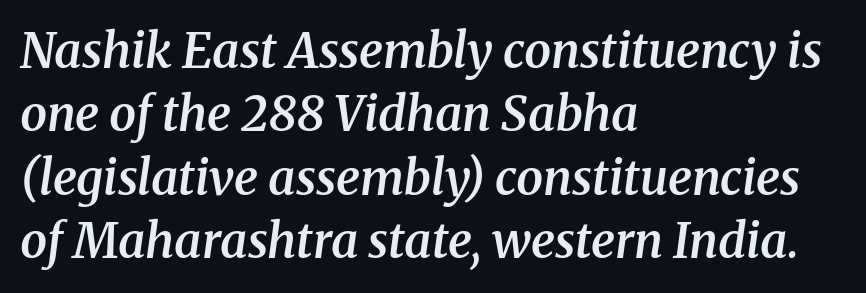
Q: Is the text bold? A: Semi-bold.
Q: Is the text italic (slanted)? A: Yes, it leans right by about 8 degrees.
Q: Is the typeface a serif or a sans-serif typeface? A: Serif.
Q: Is the text underlined? A: No.
Q: How is the paragraph aligned? A: Left-aligned.
Q: Is the spacing between letters normal or unusually wide? A: Normal.
Q: Is the spacing between lines tight, normal or loose? A: Normal.
Q: Width (condensed, normal, or wide)? A: Normal.
Q: Stroke contrast? A: Medium.
Q: x-height? A: Medium.
Q: Monospaced? A: No.
